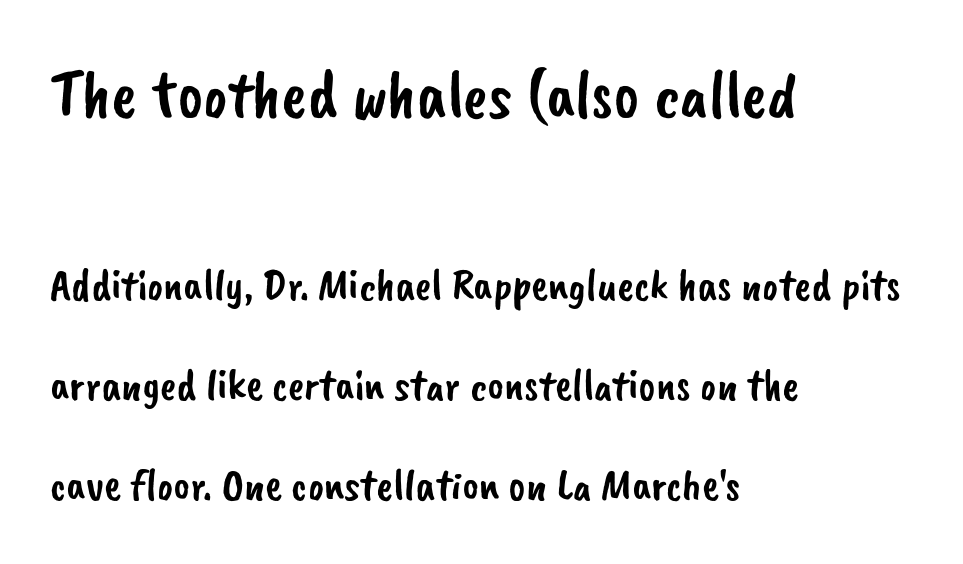
Q: Is the typeface a serif or a sans-serif typeface? A: Sans-serif.
Q: Is the text underlined? A: No.
Q: How is the paragraph aligned? A: Left-aligned.
Q: Is the spacing between letters normal or unusually wide? A: Normal.
Q: Is the spacing between lines tight, normal or loose? A: Loose.
Q: Which block of text is set in a larger size, the first (top) or the second (bottom)? A: The first (top) one.
Q: Width (condensed, normal, or wide)? A: Normal.
Q: Stroke contrast? A: Low.
Q: x-height? A: Small.
Q: Monospaced? A: No.
